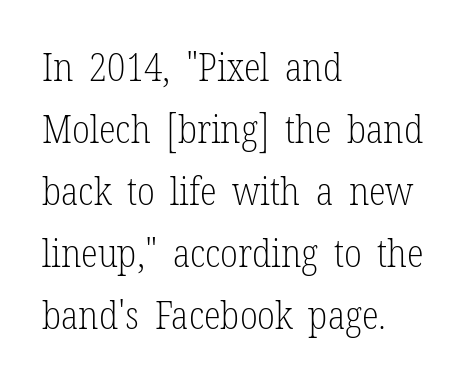
Q: Is the text bold? A: No.
Q: Is the text italic (slanted)? A: No, it is upright.
Q: Is the typeface a serif or a sans-serif typeface? A: Serif.
Q: Is the text underlined? A: No.
Q: How is the paragraph aligned? A: Left-aligned.
Q: Is the spacing between letters normal or unusually wide? A: Normal.
Q: Is the spacing between lines tight, normal or loose? A: Normal.
Q: Width (condensed, normal, or wide)? A: Condensed.
Q: Stroke contrast? A: Low.
Q: x-height? A: Medium.
Q: Monospaced? A: No.
